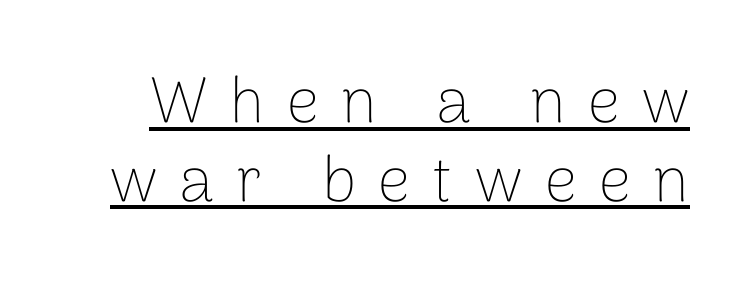
The characters display no serif detailing; their extremities are plain. The type is letterspaced generously, with wide tracking. The glyphs are accompanied by a horizontal stroke just below them. Rendered with straight, roman letterforms.
